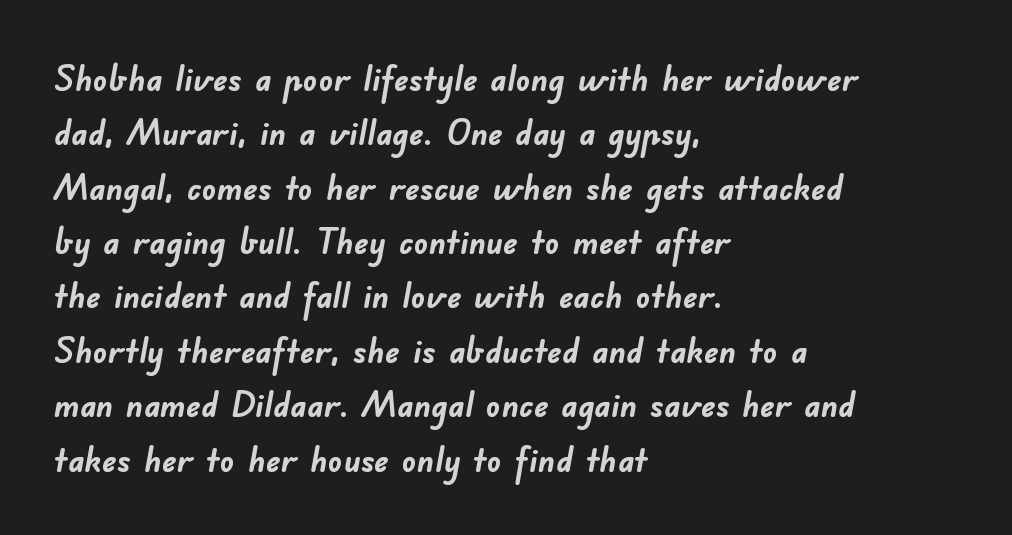
Q: Is the text bold? A: Yes.
Q: Is the typeface a serif or a sans-serif typeface? A: Sans-serif.
Q: Is the text underlined? A: No.
Q: How is the paragraph aligned? A: Left-aligned.
Q: Is the spacing between letters normal or unusually wide? A: Normal.
Q: Is the spacing between lines tight, normal or loose? A: Normal.
Q: Width (condensed, normal, or wide)? A: Normal.
Q: Stroke contrast? A: Low.
Q: x-height? A: Small.
Q: Monospaced? A: No.
